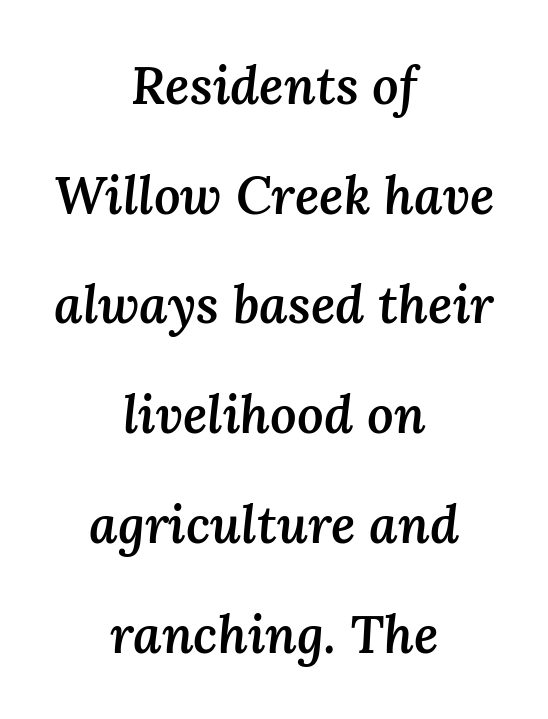
The image shows 52 px semibold type, italic (leaning right); set centered, loose line spacing (2.11x), normal letter spacing, not underlined; medium stroke contrast and a medium x-height.
